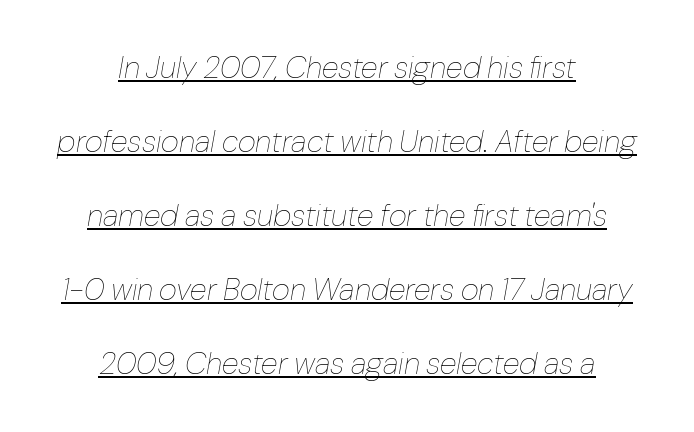
Visually the block forms a symmetrical silhouette, jagged on both flanks. Note the varied advance widths — an 'i' is clearly narrower than an 'm'. Summary of weight: not heavy and not bold. In terms of leading, this rendering errs on the spacious side. The rendered words wear a rule along their underside.
